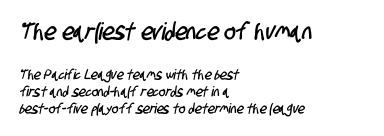
Q: Is the text underlined? A: No.
Q: How is the paragraph aligned? A: Left-aligned.
Q: Is the spacing between letters normal or unusually wide? A: Normal.
Q: Which block of text is set in a larger size, the first (top) or the second (bottom)? A: The first (top) one.
